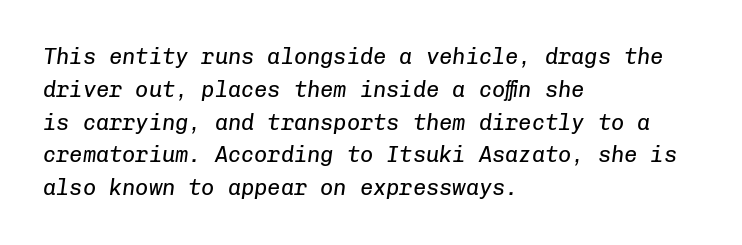
The zone under the glyphs is completely vacant. The font's italic variant was chosen for this text. Successive baselines arrive at the customary interval. These glyphs show unthickened strokes, regular width or finer. Is the block centered? No — it sits flush against the left margin.
